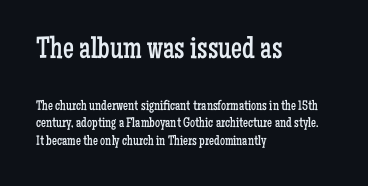
The image shows 31 px regular-weight, condensed serif type, upright; set left-aligned, normal line spacing (1.25x), normal letter spacing, not underlined; the first (top) block is 2.21x larger; low stroke contrast and a medium x-height.
